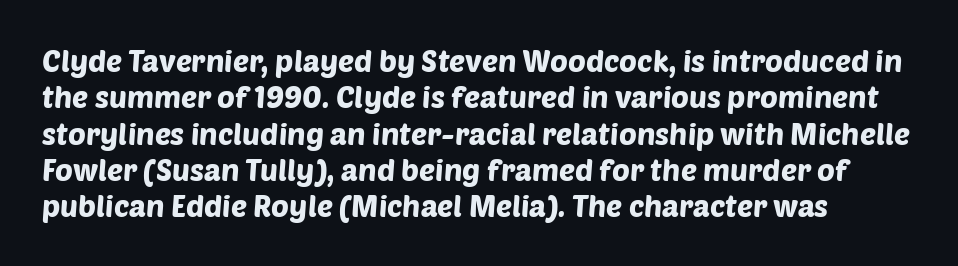
{"serif": "no", "width": "normal", "stroke_contrast": "low", "x_height": "large", "monospaced": "no", "underline": "no", "line_spacing_ratio": 1.21, "letter_spacing": "normal", "letter_spacing_em": 0.0, "glyph_px": 30}
